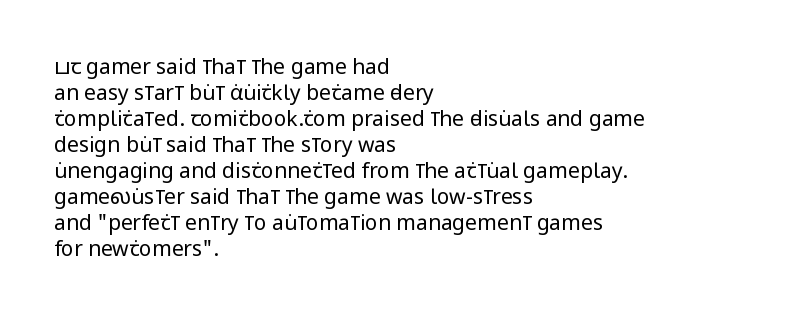
The typography opts for an upright posture over an oblique one. Unmarked baselines from the first word to the last. Students, note that the glyphs here touch the page at normal intervals. Which margin do the lines hug? The left one — the right edge is uneven. The typesetting does not lean heavy: it is not bold.
